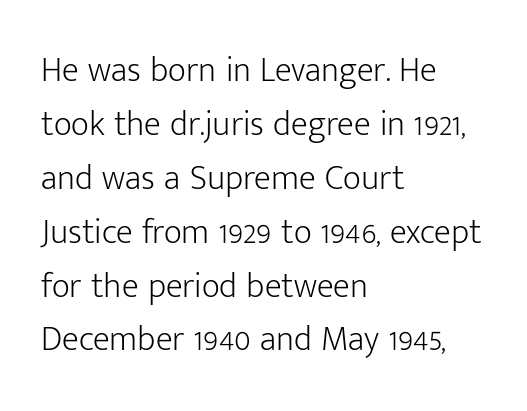
The image shows 35 px light sans-serif type, upright; set left-aligned, normal line spacing (1.54x), normal letter spacing, not underlined; low stroke contrast and a medium x-height.
